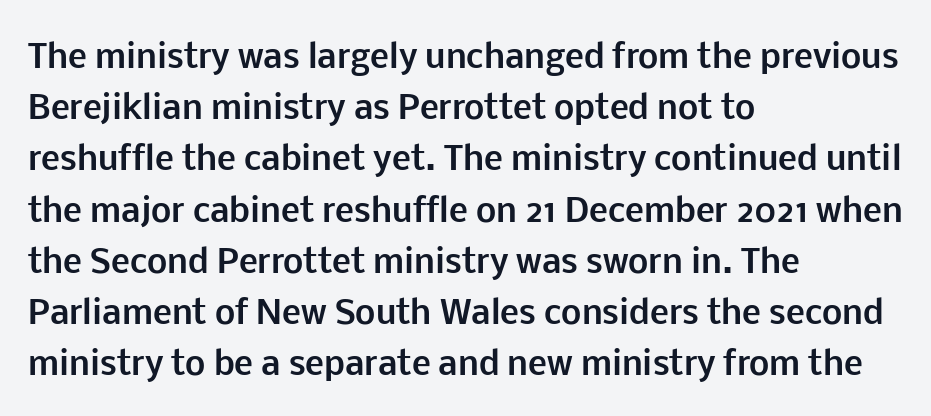
{"serif": "no", "italic": "no", "bold": "yes", "weight": "bold", "width": "normal", "stroke_contrast": "low", "x_height": "medium", "monospaced": "no", "underline": "no", "align": "left", "line_spacing": "normal", "line_spacing_ratio": 1.6, "letter_spacing": "normal", "letter_spacing_em": 0.0, "glyph_px": 32}
